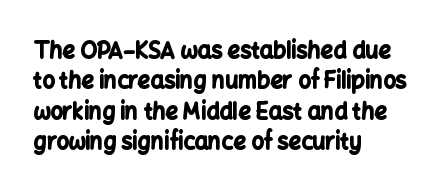
{"italic": "no", "bold": "yes", "underline": "no", "align": "left", "line_spacing": "normal", "line_spacing_ratio": 1.38, "letter_spacing": "normal", "letter_spacing_em": 0.0, "glyph_px": 22}
